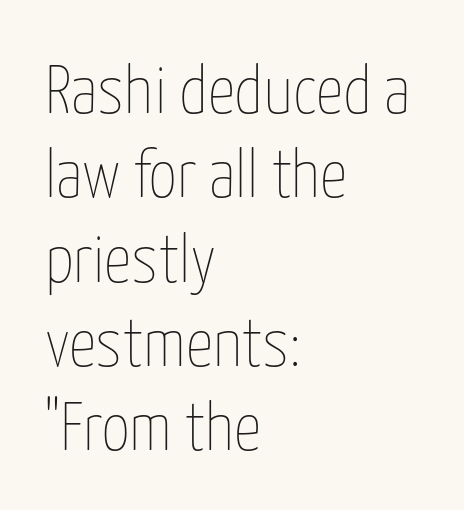
Q: Is the text bold? A: No.
Q: Is the text italic (slanted)? A: No, it is upright.
Q: Is the text underlined? A: No.
Q: How is the paragraph aligned? A: Left-aligned.
Q: Is the spacing between letters normal or unusually wide? A: Normal.
Q: Width (condensed, normal, or wide)? A: Condensed.
Q: Stroke contrast? A: Low.
Q: x-height? A: Medium.
Q: Monospaced? A: No.
